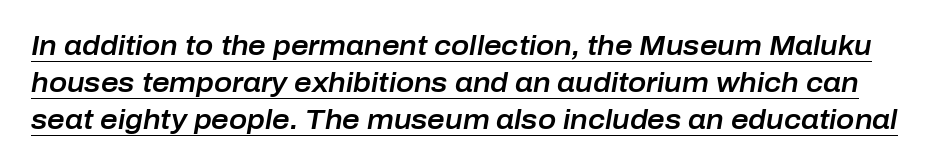
The image shows 27 px text type, italic (leaning right); set normal line spacing (1.37x), normal letter spacing, underlined.
